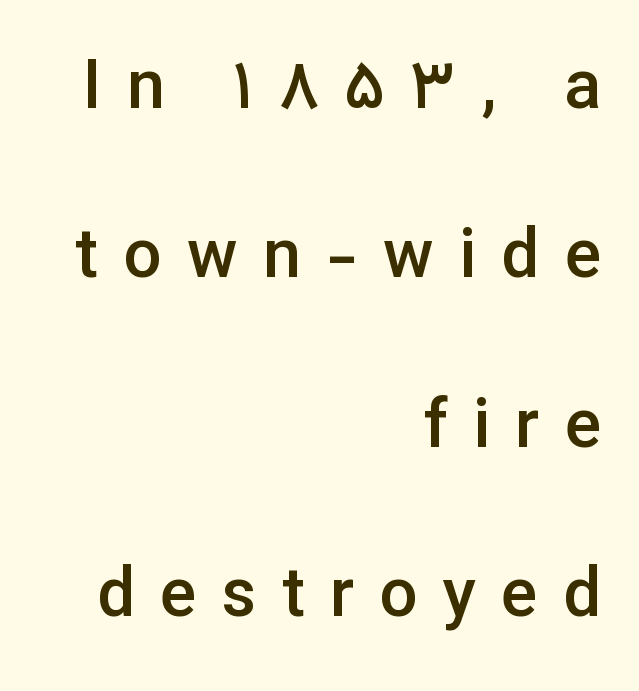
Q: Is the text bold? A: Semi-bold.
Q: Is the text italic (slanted)? A: No, it is upright.
Q: Is the typeface a serif or a sans-serif typeface? A: Sans-serif.
Q: Is the text underlined? A: No.
Q: How is the paragraph aligned? A: Right-aligned.
Q: Is the spacing between letters normal or unusually wide? A: Unusually wide.
Q: Is the spacing between lines tight, normal or loose? A: Loose.
Q: Width (condensed, normal, or wide)? A: Normal.
Q: Stroke contrast? A: Low.
Q: x-height? A: Medium.
Q: Monospaced? A: No.
